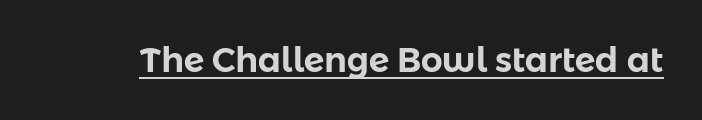
The image shows 34 px sans-serif type, upright; set normal letter spacing, underlined; low stroke contrast and a medium x-height.
